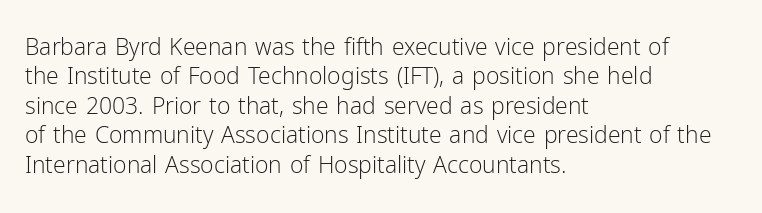
The image shows 23 px text type, upright; set left-aligned, normal line spacing (1.28x), normal letter spacing, not underlined.
